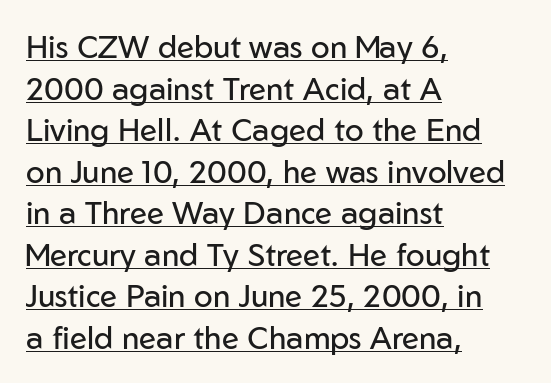
This is the regular roman posture of the typeface. Visually the block forms a straight wall on the left and a jagged coastline on the right. A typesetter would call this zero additional tracking. No chunkiness to these letters — they're not bold.
